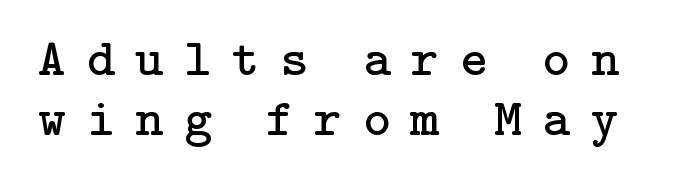
No word sits above an underline. Someone cranked the tracking dial way up on this one. Summary of vertical rhythm: compact, with narrow interline spacing. Every character sits straight up, as roman type does. The type family on display is of the serif kind.
